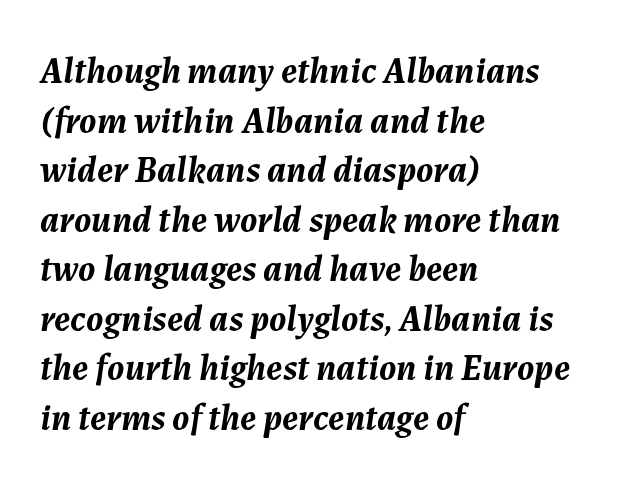
This rendering leaves character spacing at its baseline value. Baseline-to-baseline distance is the conventional proportion of letter height. You could not count columns in this text — the font is proportionally spaced. What weight is shown? A full bold with thick strokes.
